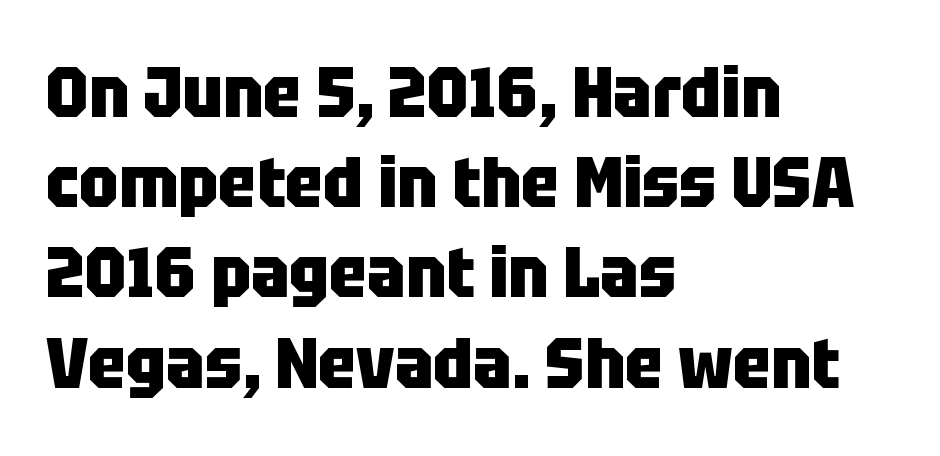
The image shows 71 px heavy, condensed sans-serif type, upright; set left-aligned, normal line spacing (1.27x), normal letter spacing, not underlined; low stroke contrast and a large x-height.
